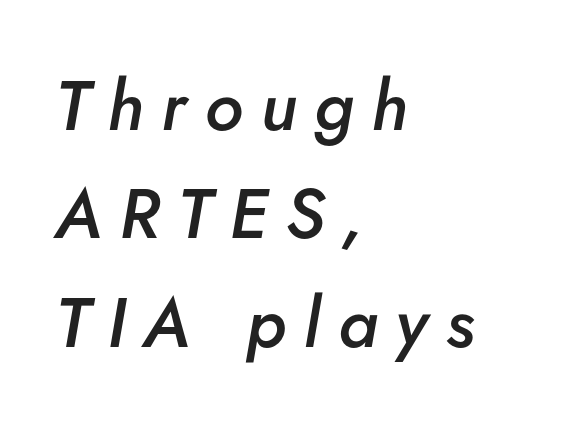
{"italic": "yes", "lean": "right", "slant_degrees": 5, "bold": "semi", "weight": "semibold", "width": "normal", "stroke_contrast": "low", "x_height": "small", "monospaced": "no", "underline": "no", "align": "left", "line_spacing": "normal", "line_spacing_ratio": 1.55, "letter_spacing": "wide", "letter_spacing_em": 0.25, "glyph_px": 70}
